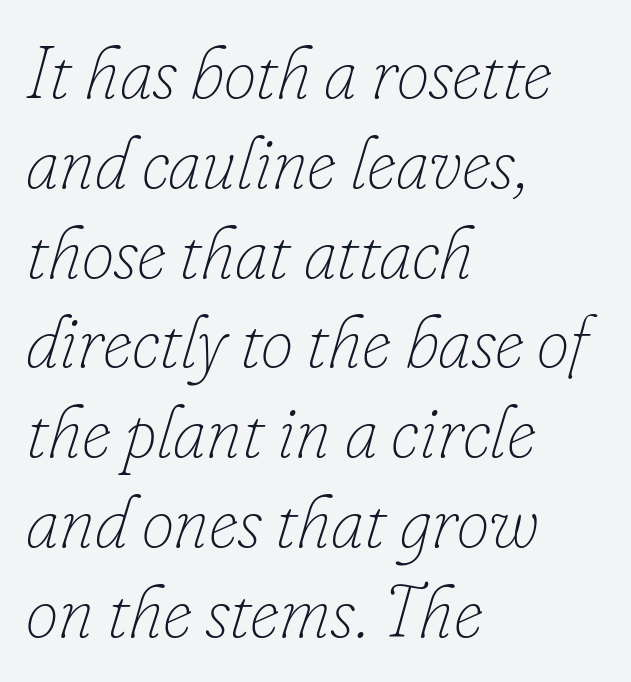
{"italic": "yes", "lean": "right", "slant_degrees": 16, "bold": "no", "weight": "thin", "width": "normal", "stroke_contrast": "low", "x_height": "small", "monospaced": "no", "underline": "no", "align": "left", "line_spacing_ratio": 1.23, "letter_spacing": "normal", "letter_spacing_em": 0.0, "glyph_px": 73}
